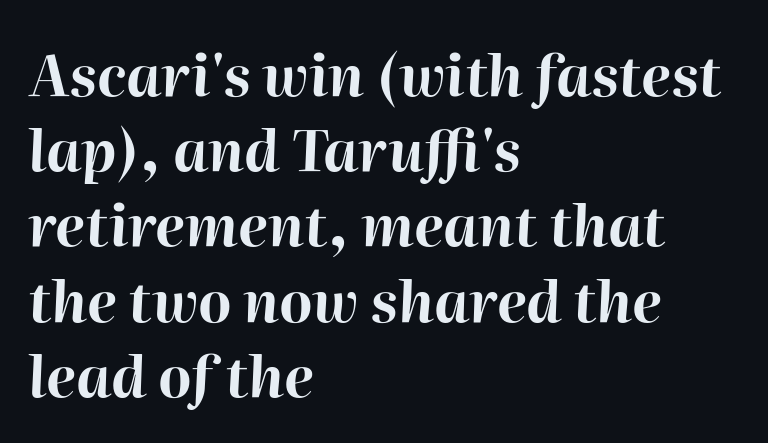
{"italic": "yes", "lean": "right", "slant_degrees": 2, "bold": "yes", "weight": "bold", "width": "normal", "stroke_contrast": "high", "x_height": "medium", "monospaced": "no", "underline": "no", "align": "left", "line_spacing": "normal", "line_spacing_ratio": 1.32, "letter_spacing": "normal", "letter_spacing_em": 0.0, "glyph_px": 57}
